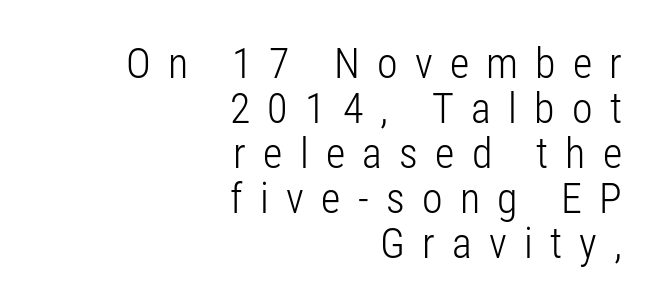
{"serif": "no", "italic": "no", "bold": "no", "weight": "light", "width": "condensed", "stroke_contrast": "low", "x_height": "medium", "monospaced": "no", "underline": "no", "align": "right", "line_spacing": "tight", "line_spacing_ratio": 1.07, "letter_spacing": "wide", "letter_spacing_em": 0.41, "glyph_px": 42}
